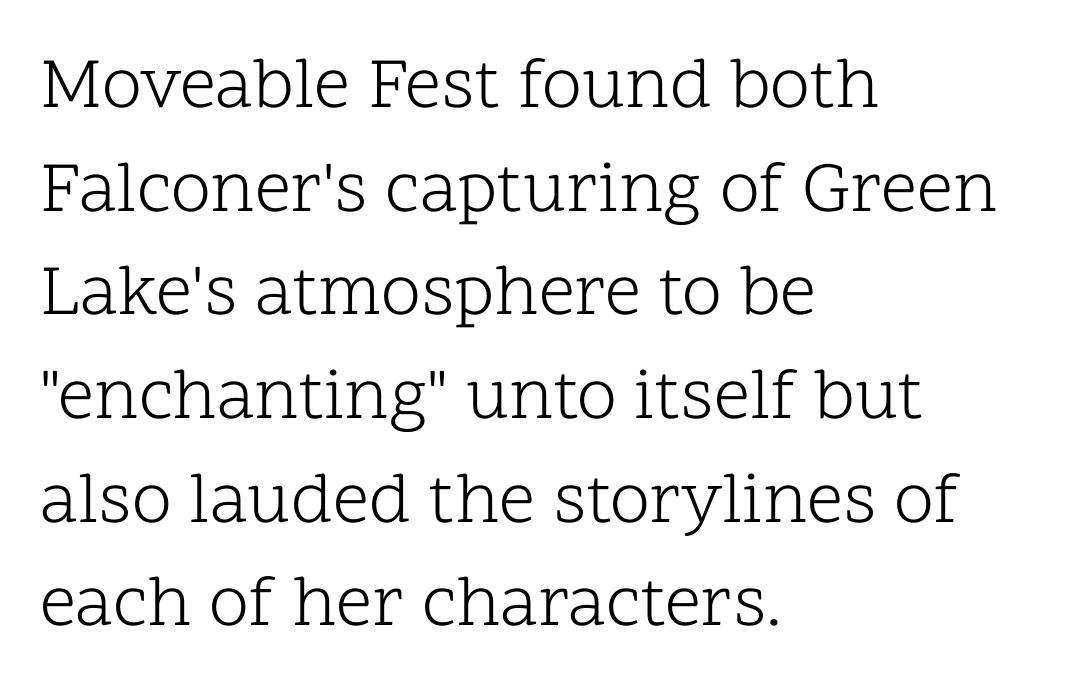
Q: Is the text bold? A: No.
Q: Is the text italic (slanted)? A: No, it is upright.
Q: Is the typeface a serif or a sans-serif typeface? A: Serif.
Q: Is the text underlined? A: No.
Q: How is the paragraph aligned? A: Left-aligned.
Q: Is the spacing between letters normal or unusually wide? A: Normal.
Q: Is the spacing between lines tight, normal or loose? A: Normal.
Q: Width (condensed, normal, or wide)? A: Normal.
Q: Stroke contrast? A: Low.
Q: x-height? A: Medium.
Q: Monospaced? A: No.
